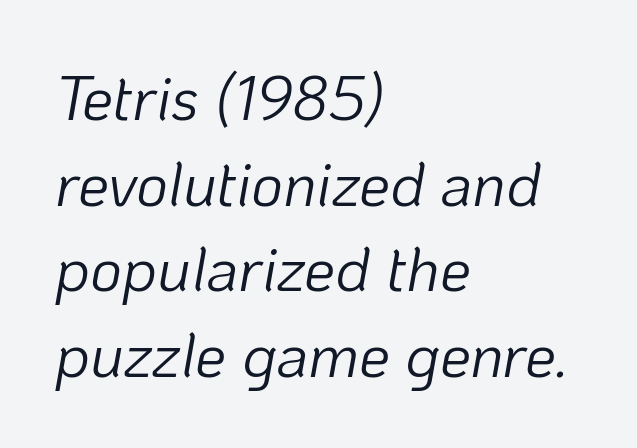
{"italic": "yes", "lean": "right", "slant_degrees": 10, "bold": "no", "weight": "light", "width": "normal", "stroke_contrast": "low", "x_height": "medium", "monospaced": "no", "underline": "no", "align": "left", "line_spacing": "normal", "line_spacing_ratio": 1.38, "letter_spacing": "normal", "letter_spacing_em": 0.0, "glyph_px": 62}
